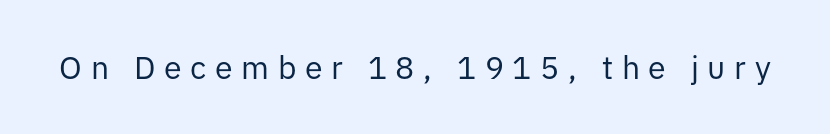
Type style note: lacks serifs. Is the stroke heavy? The answer is a plain regular-or-lighter. Glance below the letters and you will spot only blank space. Proportional: the letters do not fall into vertical columns.
